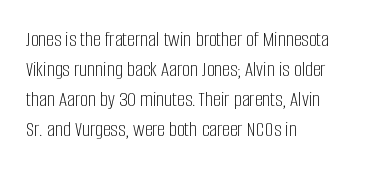
Q: Is the text bold? A: No.
Q: Is the text italic (slanted)? A: No, it is upright.
Q: Is the text underlined? A: No.
Q: How is the paragraph aligned? A: Left-aligned.
Q: Is the spacing between letters normal or unusually wide? A: Normal.
Q: Is the spacing between lines tight, normal or loose? A: Normal.
